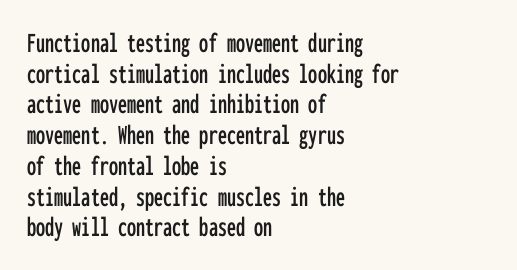
The passage shown stacks its lines with hardly any gap. These lines are rendered in a fixed-pitch font. Does the copy run flush right? No — it runs flush left. Italic? Not at all — the glyphs are vertical.
